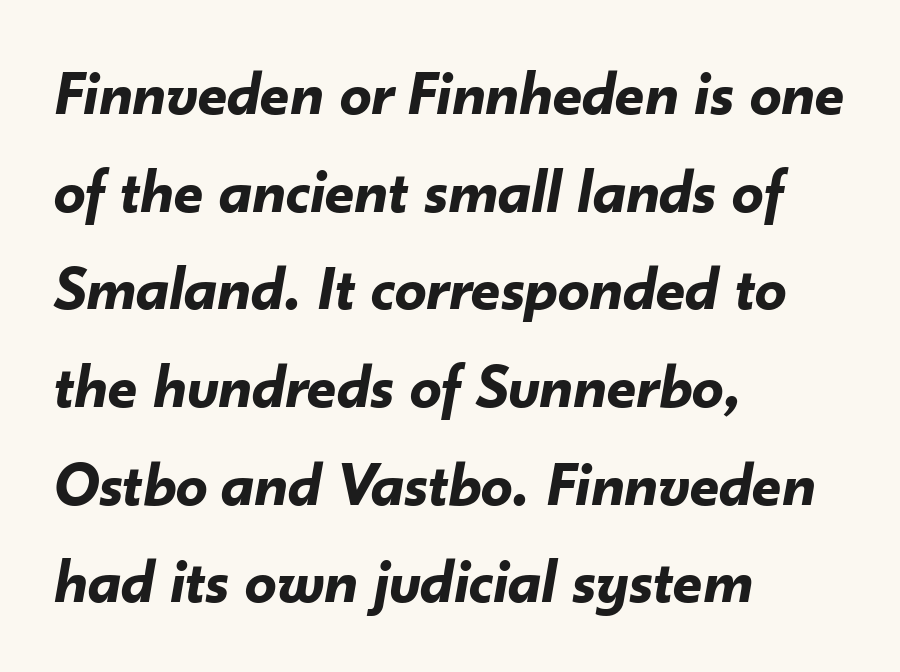
Q: Is the text bold? A: Yes.
Q: Is the text italic (slanted)? A: Yes, it leans right by about 10 degrees.
Q: Is the text underlined? A: No.
Q: How is the paragraph aligned? A: Left-aligned.
Q: Is the spacing between letters normal or unusually wide? A: Normal.
Q: Is the spacing between lines tight, normal or loose? A: Normal.
Q: Width (condensed, normal, or wide)? A: Normal.
Q: Stroke contrast? A: Low.
Q: x-height? A: Small.
Q: Monospaced? A: No.
